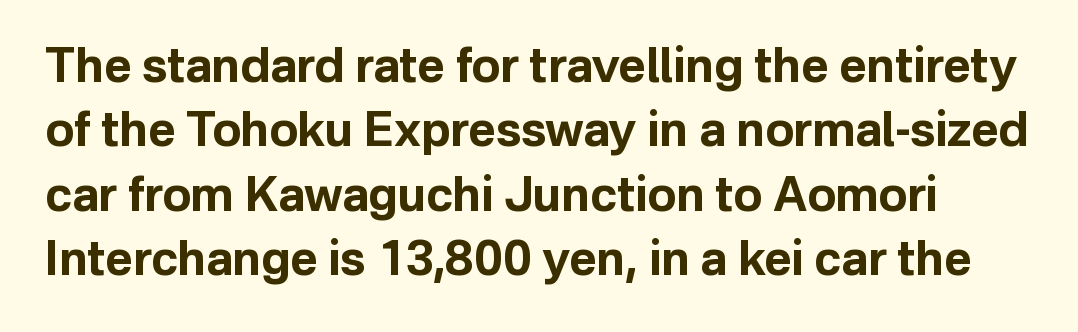
{"serif": "no", "italic": "no", "bold": "yes", "weight": "bold", "width": "normal", "stroke_contrast": "low", "x_height": "medium", "monospaced": "no", "underline": "no", "line_spacing": "normal", "line_spacing_ratio": 1.37, "letter_spacing": "normal", "letter_spacing_em": 0.0, "glyph_px": 47}
